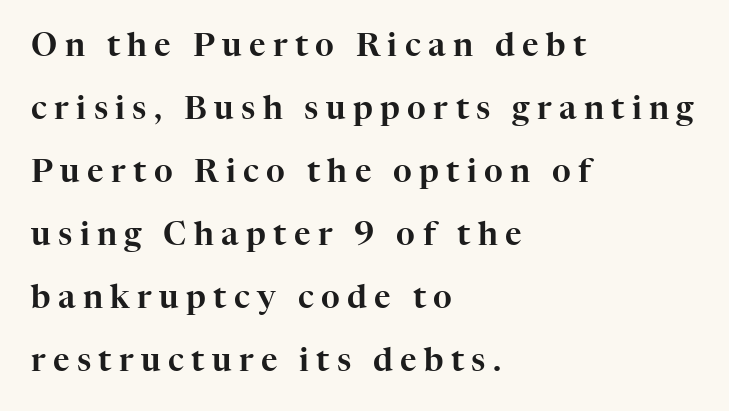
The specimen omits any rule beneath the text block's lines. The space between consecutive lines is lavish. Note the varied advance widths — an 'i' is clearly narrower than an 'm'. The font family rendered here belongs to the serif group.
